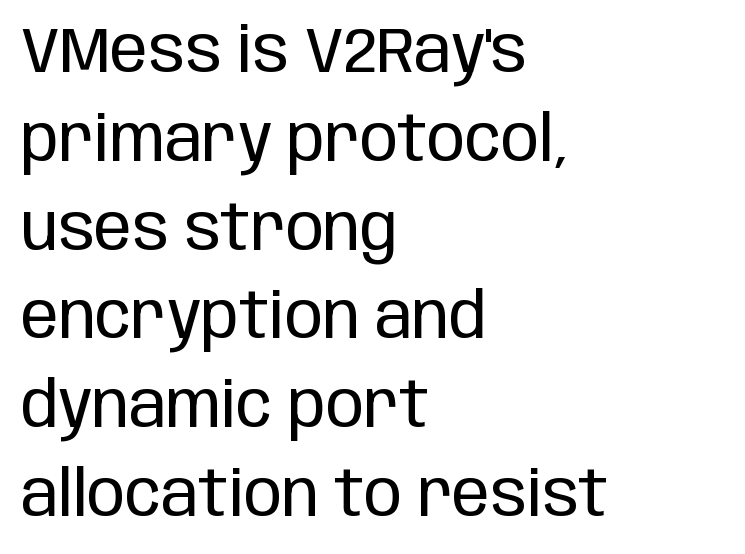
The letterforms sit at book weight or below. The compositor pushed each line to the left boundary. Serifs: no, the terminals of the letterforms are clean. Quick note: not italic, upright.
